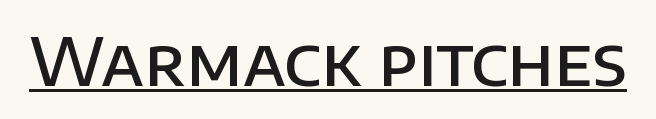
The lettering holds an erect, upright posture throughout. Proportional: the letters do not fall into vertical columns. Is the letter spacing exaggerated? No — it looks like the ordinary default. Has an underline been added? It has.
